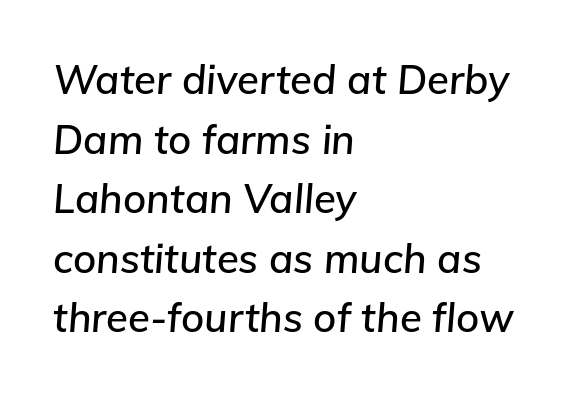
Do the characters align in a grid? No, the font is proportional. Every character sits at an angle, as italics do. The lines are quadded left. The glyphs are unaccompanied by any horizontal stroke below them. Spacing between characters is what you'd get straight out of the box.
